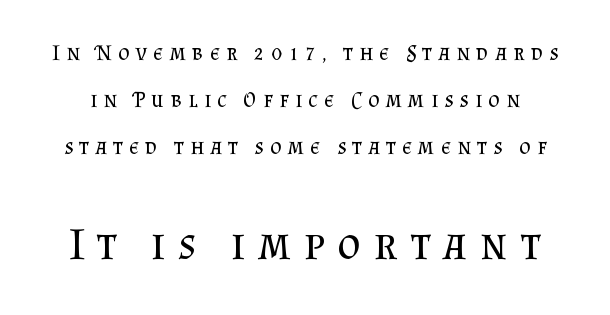
The passage shown begins with its smaller block and ends with its larger one. The horizontal fit of the characters is loose and conspicuously gappy. Beneath every word, the page is bare. A great deal of white space separates one row of letters from the next. Serifs: yes, visible at the terminals of the letterforms. Spacing verdict: proportional, widths tailored to each character.
